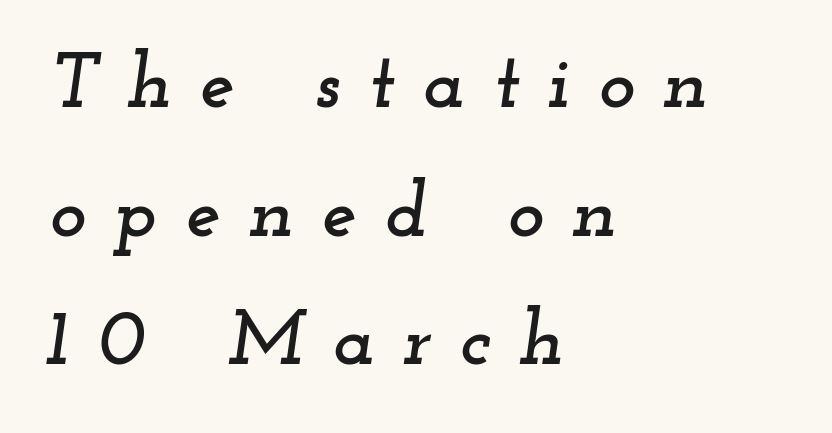
The image shows 78 px wide serif type, italic (leaning right); set left-aligned, normal line spacing (1.65x), unusually wide letter spacing (+0.36 em), not underlined; low stroke contrast and a small x-height.
